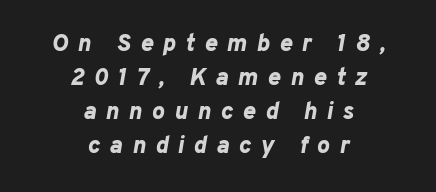
The axis of the letterforms is tilted away from vertical. The space between consecutive lines is moderate. The rendering positions every line midway between the sides. The foot of each line stays bare and open.
